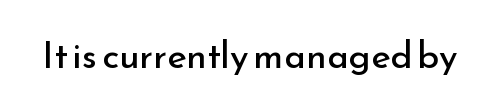
The image shows 37 px regular-weight sans-serif type, upright; set normal letter spacing, not underlined; low stroke contrast and a small x-height.
